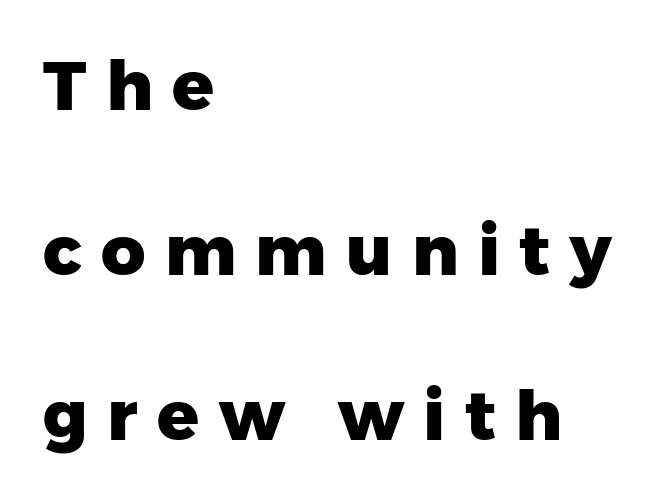
{"serif": "no", "italic": "no", "bold": "yes", "weight": "heavy", "width": "normal", "stroke_contrast": "low", "x_height": "medium", "monospaced": "no", "underline": "no", "align": "left", "line_spacing": "loose", "line_spacing_ratio": 2.39, "letter_spacing": "wide", "letter_spacing_em": 0.28, "glyph_px": 69}
